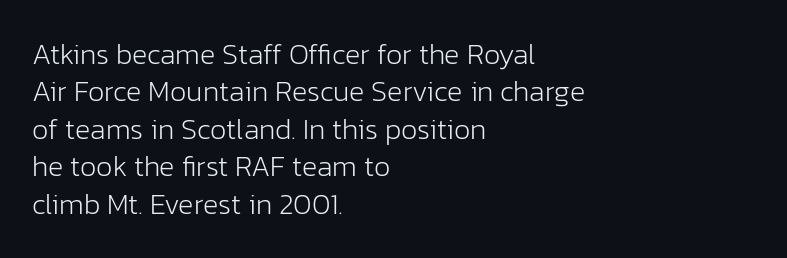
The image shows 29 px light sans-serif type, upright; set left-aligned, normal line spacing (1.29x), normal letter spacing, not underlined; low stroke contrast and a medium x-height.
